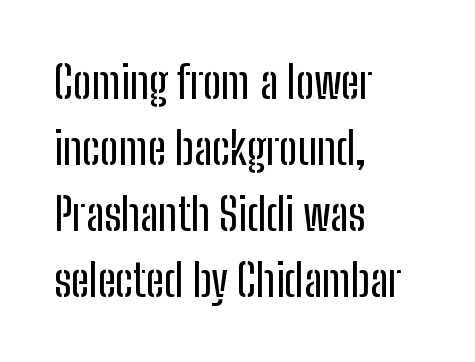
{"serif": "no", "italic": "no", "width": "condensed", "stroke_contrast": "low", "x_height": "medium", "monospaced": "no", "underline": "no", "align": "left", "line_spacing": "normal", "line_spacing_ratio": 1.47, "letter_spacing": "normal", "letter_spacing_em": 0.0, "glyph_px": 45}
